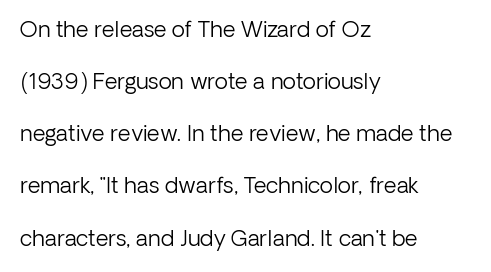
Q: Is the text bold? A: No.
Q: Is the text italic (slanted)? A: No, it is upright.
Q: Is the text underlined? A: No.
Q: How is the paragraph aligned? A: Left-aligned.
Q: Is the spacing between letters normal or unusually wide? A: Normal.
Q: Is the spacing between lines tight, normal or loose? A: Loose.
